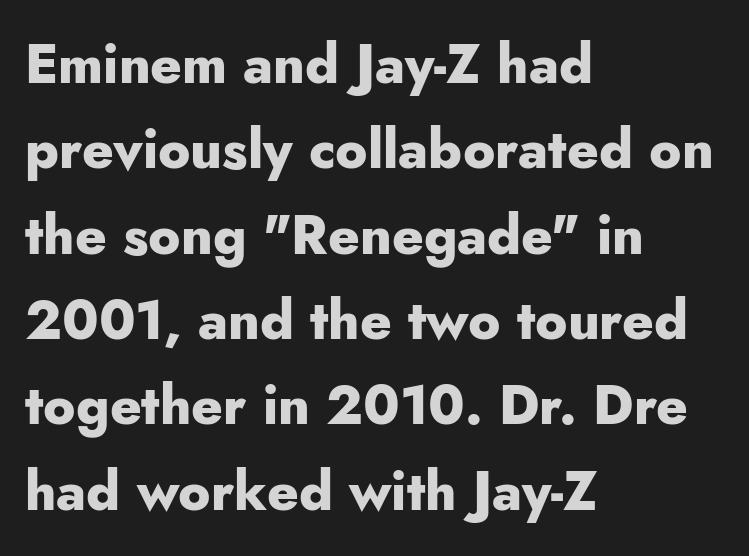
{"serif": "no", "italic": "no", "bold": "yes", "weight": "heavy", "width": "normal", "stroke_contrast": "low", "x_height": "small", "monospaced": "no", "underline": "no", "align": "left", "line_spacing": "normal", "line_spacing_ratio": 1.58, "letter_spacing": "normal", "letter_spacing_em": 0.0, "glyph_px": 54}
